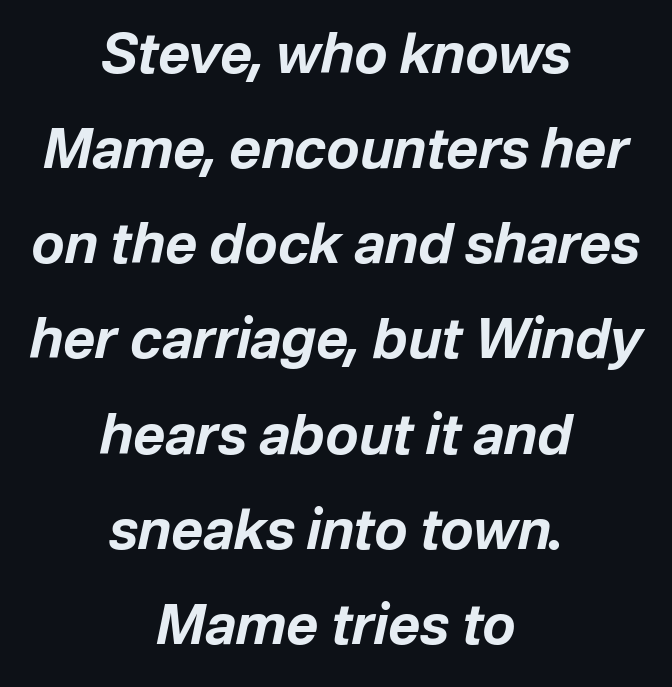
Quick note: underline off. Centered paragraph, ragged on both sides. The gaps between neighbouring characters are ordinary and unremarkable. The rendering uses a bold face; every stroke is thick and dark. Compared with ordinary roman type, these characters are visibly tilted. These lines are rendered in a variable-pitch font.
